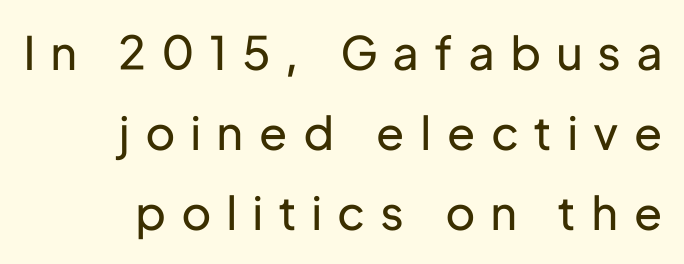
Words float on clear page, feet unadorned. The strokes carry an ordinary text weight at most. The tracking jumps out immediately: characters are airy and widely separated. Unlike italic type, these characters show no tilt at all.
